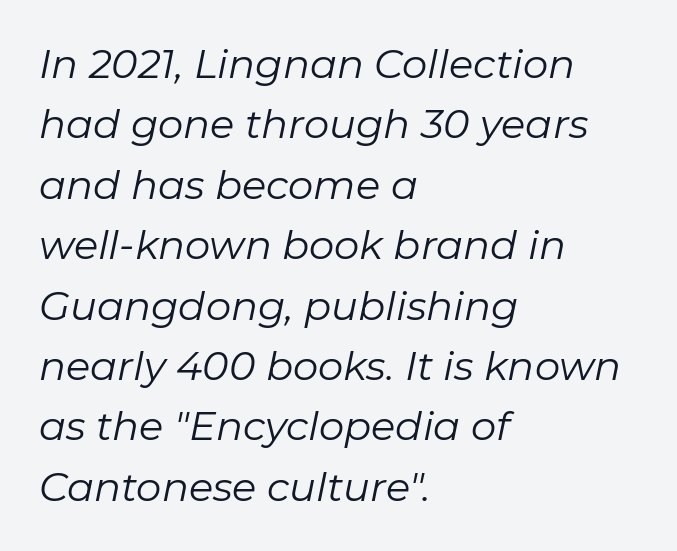
{"italic": "yes", "lean": "right", "slant_degrees": 11, "bold": "no", "weight": "regular", "width": "normal", "stroke_contrast": "low", "x_height": "medium", "monospaced": "no", "underline": "no", "align": "left", "line_spacing": "normal", "line_spacing_ratio": 1.51, "letter_spacing": "normal", "letter_spacing_em": 0.0, "glyph_px": 40}
